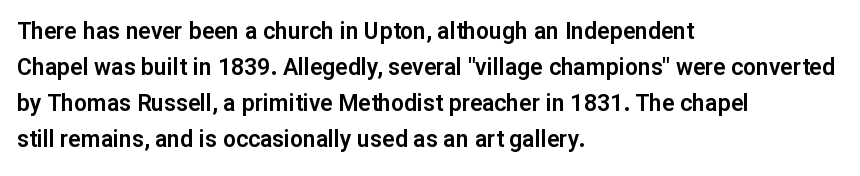
Regular leading. Check under the words: just untouched page. The type is set solid horizontally, with unmodified tracking. The paragraph has a hard left edge and a soft right edge.
